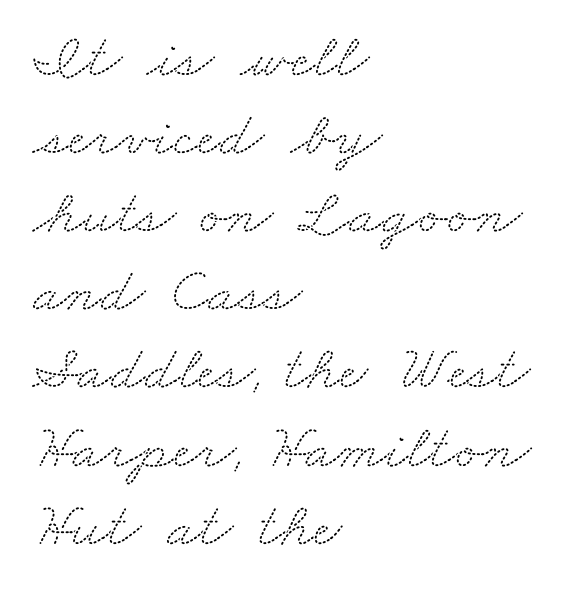
Nobody touched the tracking dial on this one. The compositor pushed each line to the left boundary. Check the space under the baseline: it is left empty. This is serif lettering, the kind often seen in printed books. Spacing verdict: proportional, widths tailored to each character.
